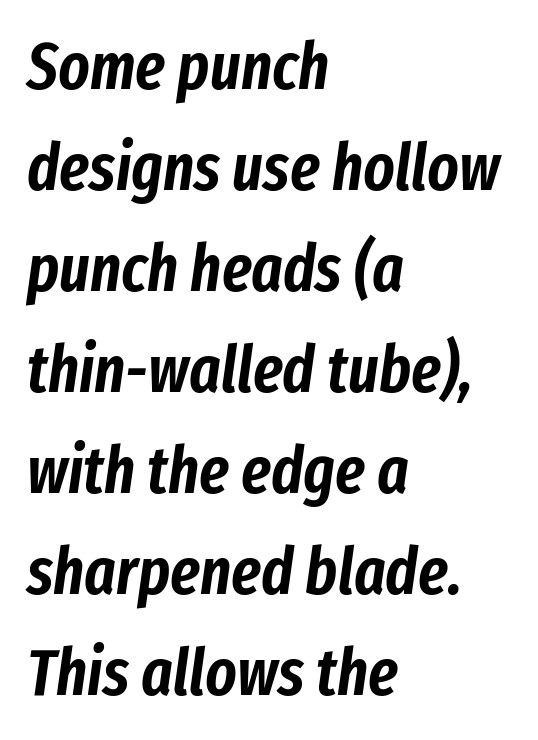
Q: Is the text italic (slanted)? A: Yes, it leans right by about 8 degrees.
Q: Is the text underlined? A: No.
Q: How is the paragraph aligned? A: Left-aligned.
Q: Is the spacing between letters normal or unusually wide? A: Normal.
Q: Is the spacing between lines tight, normal or loose? A: Normal.
Q: Width (condensed, normal, or wide)? A: Condensed.
Q: Stroke contrast? A: Low.
Q: x-height? A: Medium.
Q: Monospaced? A: No.
